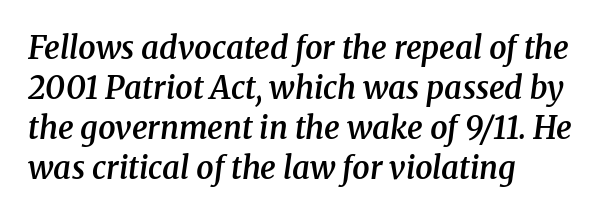
This sample has the flowing, uneven cadence of proportional lettering. The letterforms sit shoulder to shoulder at normal distance. This rendering features lettering with no underline. The passage shown is typeset with a serif family. Weight: semibold (demi). Evenly set lines give the paragraph a standard silhouette.
